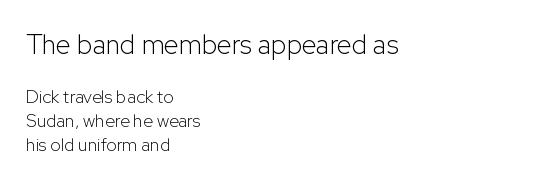
These lines stack with their left ends in a neat column. In terms of leading, this rendering sits right in the middle. Size contrast runs from large at the top to small at the bottom. Nope, not italic — everything's standing straight. Descenders are the only things crossing below the line. Caption: face not bold, strokes unweighted.
